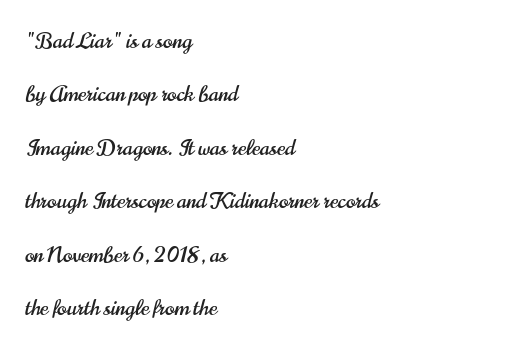
Nobody drew a line under any word here. You could fit nearly another row in the gap between these rows. The type is set solid horizontally, with unmodified tracking. If you drew a ruler down the left edge, every line would touch it.
